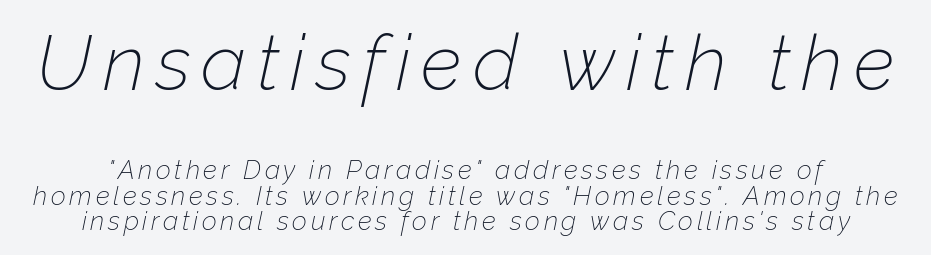
Q: Is the text bold? A: No.
Q: Is the text italic (slanted)? A: Yes, it leans right by about 12 degrees.
Q: Is the text underlined? A: No.
Q: Is the spacing between lines tight, normal or loose? A: Tight.
Q: Which block of text is set in a larger size, the first (top) or the second (bottom)? A: The first (top) one.
Q: Width (condensed, normal, or wide)? A: Normal.
Q: Stroke contrast? A: Low.
Q: x-height? A: Medium.
Q: Monospaced? A: No.
